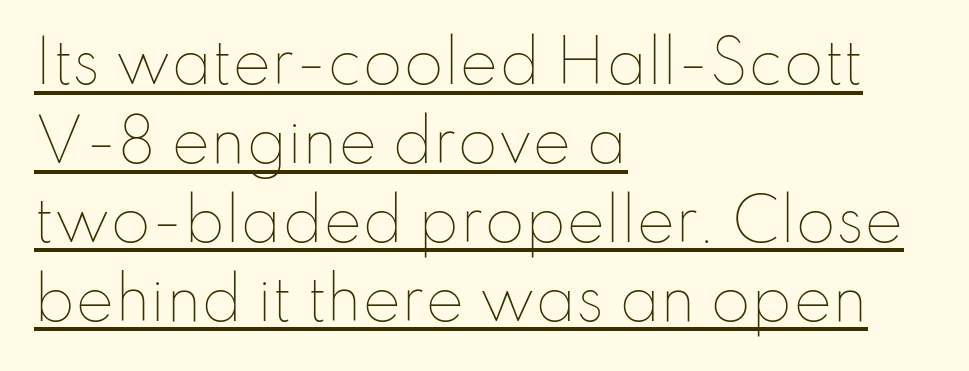
Q: Is the text bold? A: No.
Q: Is the text italic (slanted)? A: No, it is upright.
Q: Is the text underlined? A: Yes.
Q: How is the paragraph aligned? A: Left-aligned.
Q: Is the spacing between letters normal or unusually wide? A: Normal.
Q: Is the spacing between lines tight, normal or loose? A: Normal.
Q: Width (condensed, normal, or wide)? A: Normal.
Q: Stroke contrast? A: Low.
Q: x-height? A: Small.
Q: Monospaced? A: No.
